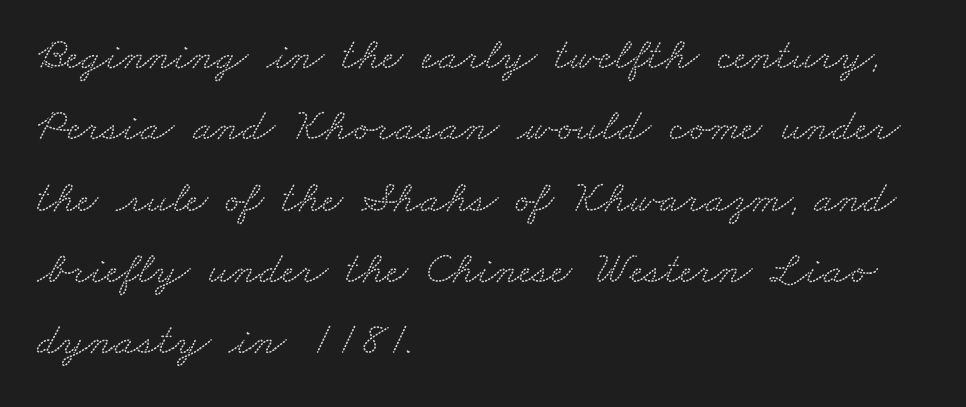
Q: Is the typeface a serif or a sans-serif typeface? A: Serif.
Q: Is the text underlined? A: No.
Q: How is the paragraph aligned? A: Left-aligned.
Q: Is the spacing between letters normal or unusually wide? A: Normal.
Q: Is the spacing between lines tight, normal or loose? A: Normal.
Q: Width (condensed, normal, or wide)? A: Wide.
Q: Stroke contrast? A: Low.
Q: x-height? A: Small.
Q: Monospaced? A: No.
